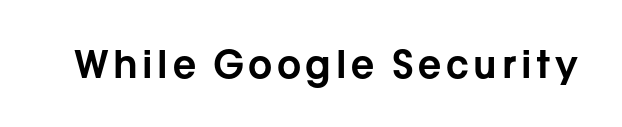
Note the varied advance widths — an 'i' is clearly narrower than an 'm'. Each letter's strokes conclude bluntly, with no projecting serifs. You can tell it's not italic because the verticals are truly vertical. Lines of text with bare space underneath.
